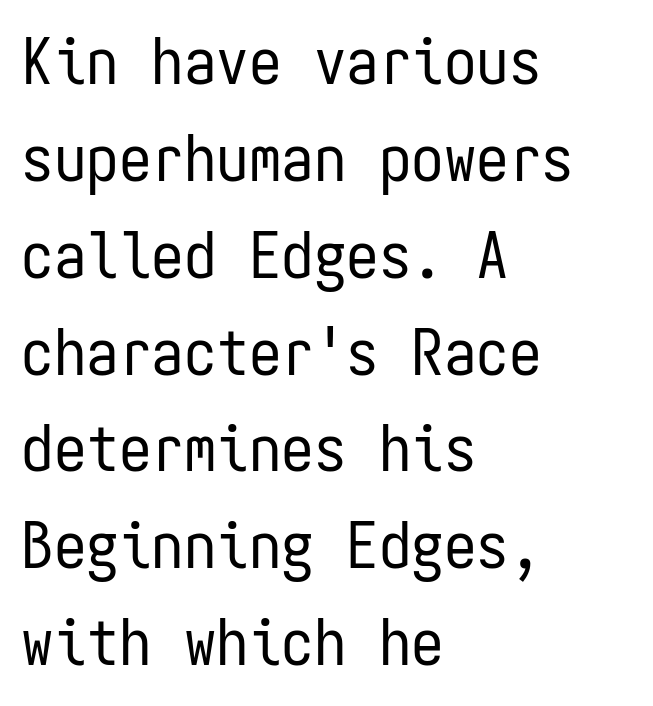
{"serif": "no", "italic": "no", "bold": "no", "weight": "regular", "width": "condensed", "stroke_contrast": "low", "x_height": "medium", "monospaced": "yes", "underline": "no", "align": "left", "line_spacing": "normal", "line_spacing_ratio": 1.49, "letter_spacing": "normal", "letter_spacing_em": 0.0, "glyph_px": 65}
